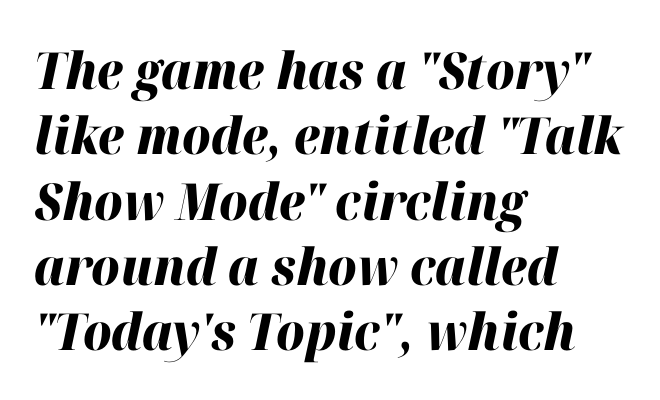
The image shows 51 px heavy type, italic (leaning right); set left-aligned, normal line spacing (1.28x), normal letter spacing, not underlined; high stroke contrast and a medium x-height.
